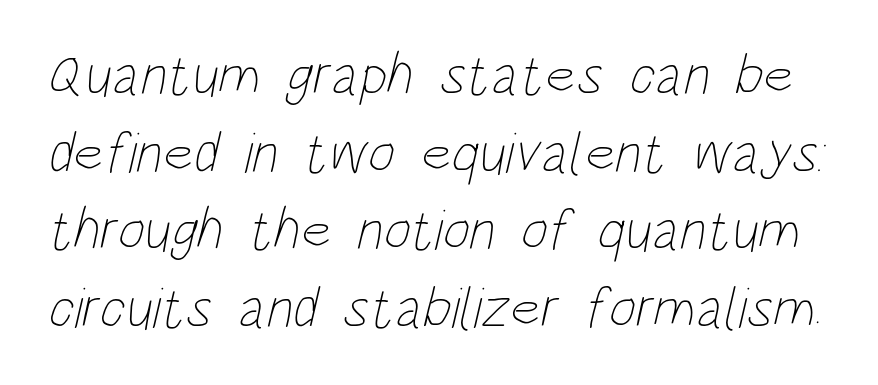
Underlining? Definitely not there. Varying glyph widths throughout — classic text-font behaviour. Weight: not bold — regular or lighter. Vertically, the passage feels balanced, rows spaced as you'd expect. Students, note that the glyphs here touch the page at normal intervals.
